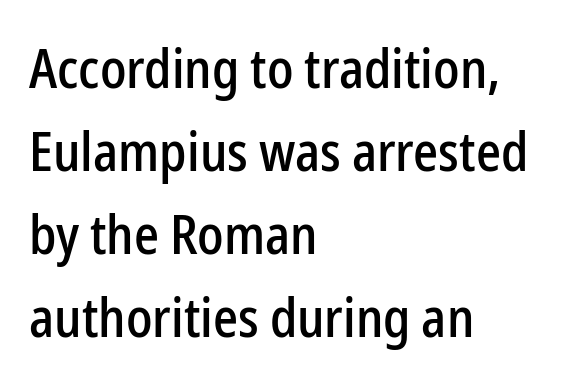
Q: Is the text italic (slanted)? A: No, it is upright.
Q: Is the typeface a serif or a sans-serif typeface? A: Sans-serif.
Q: Is the text underlined? A: No.
Q: How is the paragraph aligned? A: Left-aligned.
Q: Is the spacing between letters normal or unusually wide? A: Normal.
Q: Is the spacing between lines tight, normal or loose? A: Normal.
Q: Width (condensed, normal, or wide)? A: Condensed.
Q: Stroke contrast? A: Low.
Q: x-height? A: Medium.
Q: Monospaced? A: No.
